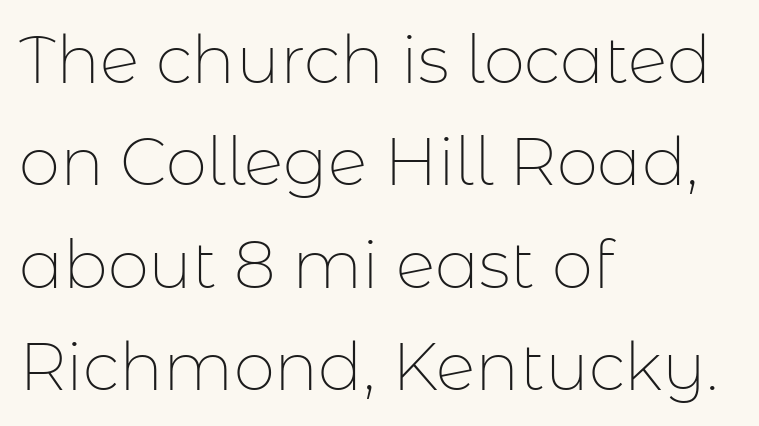
Q: Is the text bold? A: No.
Q: Is the text italic (slanted)? A: No, it is upright.
Q: Is the typeface a serif or a sans-serif typeface? A: Sans-serif.
Q: Is the text underlined? A: No.
Q: How is the paragraph aligned? A: Left-aligned.
Q: Is the spacing between letters normal or unusually wide? A: Normal.
Q: Is the spacing between lines tight, normal or loose? A: Normal.
Q: Width (condensed, normal, or wide)? A: Normal.
Q: Stroke contrast? A: Low.
Q: x-height? A: Medium.
Q: Monospaced? A: No.
